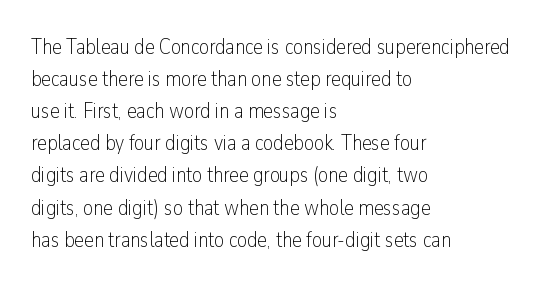
Q: Is the text bold? A: No.
Q: Is the text italic (slanted)? A: No, it is upright.
Q: Is the text underlined? A: No.
Q: How is the paragraph aligned? A: Left-aligned.
Q: Is the spacing between letters normal or unusually wide? A: Normal.
Q: Is the spacing between lines tight, normal or loose? A: Normal.
